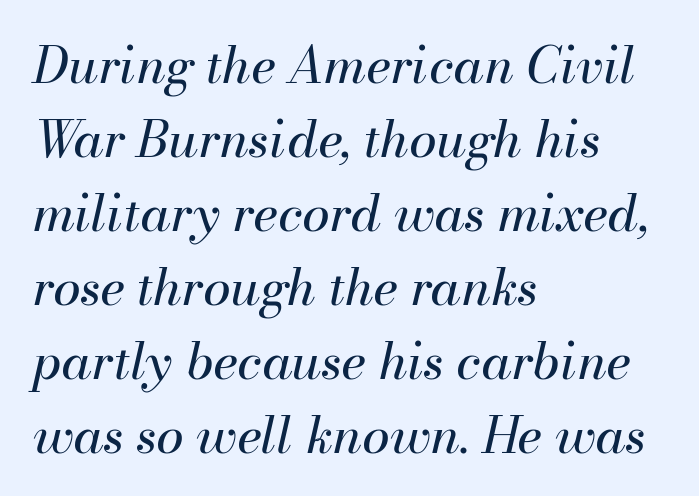
The space beneath each line is pristine and unruled. The typesetter chose a ragged-right arrangement here. Is there much room between lines? A standard amount, neither cramped nor airy. Characters are canted at an angle relative to the baseline's perpendicular. Think of a printed novel: that variable character pitch is what you see here.
